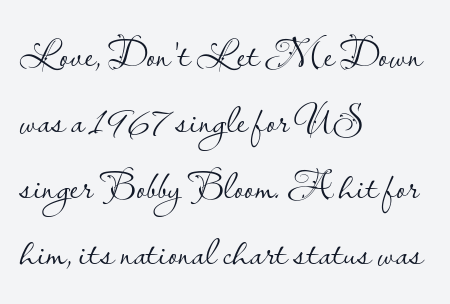
The image shows 42 px light sans-serif type; set left-aligned, normal line spacing (1.57x), normal letter spacing, not underlined; low stroke contrast and a small x-height.
